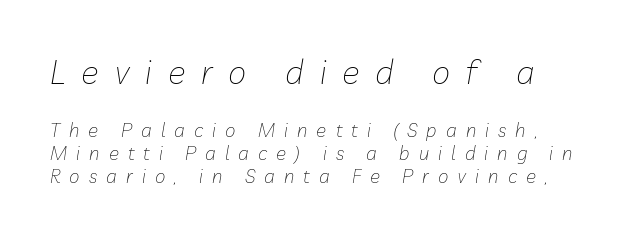
The image shows 33 px thin type, italic (leaning right); set line spacing 1.22x, unusually wide letter spacing (+0.48 em), not underlined; the first (top) block is 1.74x larger; low stroke contrast and a medium x-height.
